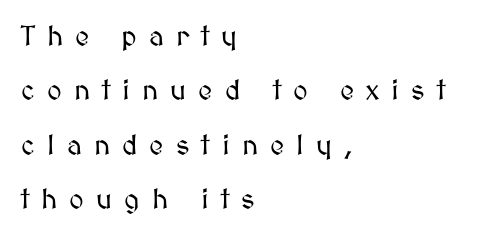
The image shows 28 px text type, upright; set left-aligned, loose line spacing (1.94x), unusually wide letter spacing (+0.43 em), not underlined; medium stroke contrast and a medium x-height.
